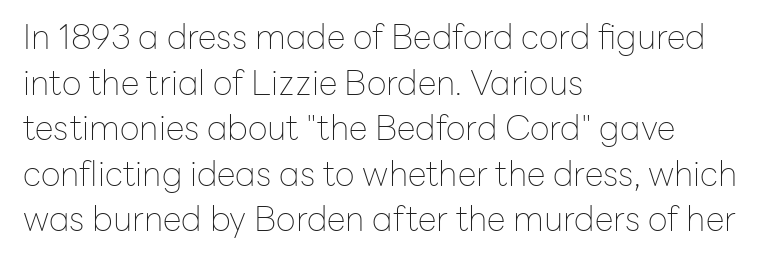
The image shows 34 px thin sans-serif type, upright; set left-aligned, normal line spacing (1.34x), normal letter spacing, not underlined; low stroke contrast and a medium x-height.
